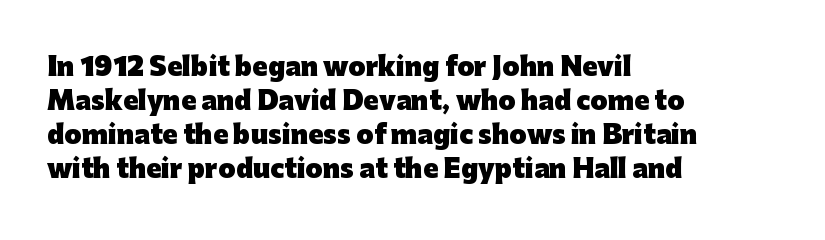
Just letters on the line, the space beneath them empty. No italicization has been applied; the sample stays upright. The rows are spaced the way most documents space them. The glyphs have the mass of a bold cut. Look at the tracking — it's just the regular setting, nothing added. Each line starts at the same left margin while the right side varies.
